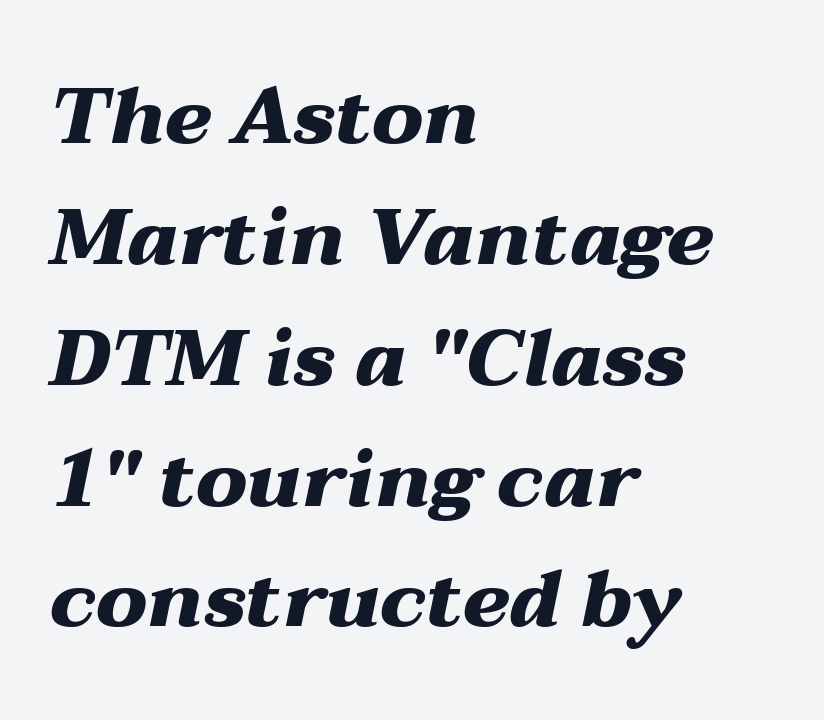
{"italic": "yes", "lean": "right", "slant_degrees": 12, "bold": "yes", "weight": "heavy", "width": "wide", "stroke_contrast": "medium", "x_height": "medium", "monospaced": "no", "underline": "no", "align": "left", "line_spacing": "normal", "line_spacing_ratio": 1.53, "letter_spacing": "normal", "letter_spacing_em": 0.0, "glyph_px": 79}
